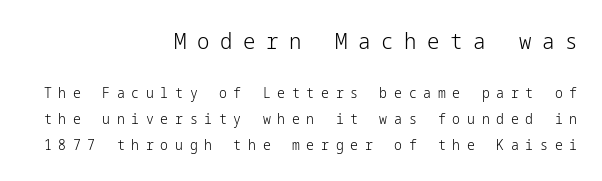
Q: Is the text bold? A: No.
Q: Is the text italic (slanted)? A: No, it is upright.
Q: Is the text underlined? A: No.
Q: How is the paragraph aligned? A: Right-aligned.
Q: Is the spacing between letters normal or unusually wide? A: Unusually wide.
Q: Which block of text is set in a larger size, the first (top) or the second (bottom)? A: The first (top) one.
